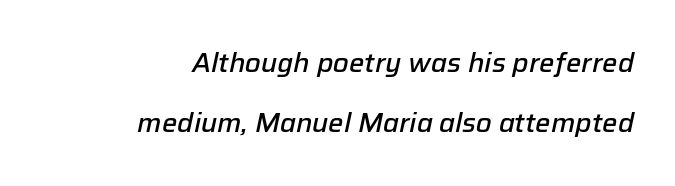
The image shows 27 px text type, italic (leaning right); set right-aligned, loose line spacing (2.24x), normal letter spacing, not underlined.
